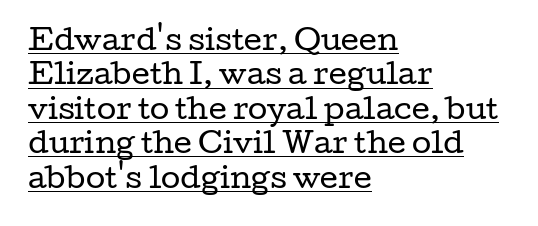
{"serif": "yes", "italic": "no", "bold": "no", "weight": "regular", "width": "wide", "stroke_contrast": "low", "x_height": "medium", "monospaced": "no", "underline": "yes", "align": "left", "line_spacing_ratio": 1.23, "letter_spacing": "normal", "letter_spacing_em": 0.0, "glyph_px": 28}
